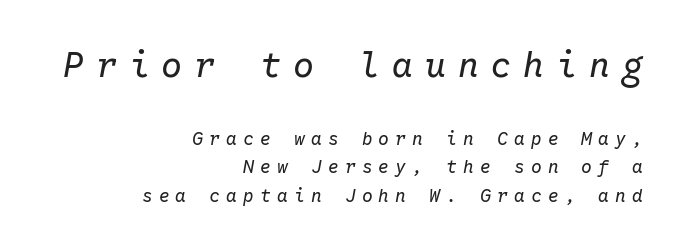
{"italic": "yes", "lean": "right", "slant_degrees": 10, "bold": "no", "weight": "regular", "width": "normal", "stroke_contrast": "low", "x_height": "medium", "monospaced": "yes", "underline": "no", "align": "right", "line_spacing": "normal", "line_spacing_ratio": 1.59, "letter_spacing": "wide", "letter_spacing_em": 0.34, "larger_block": "first", "size_ratio": 1.94, "glyph_px": 35}
